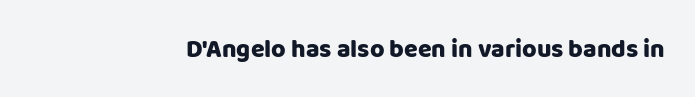
{"italic": "no", "bold": "yes", "underline": "no", "letter_spacing": "normal", "letter_spacing_em": 0.0, "glyph_px": 25}
